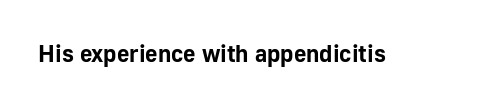
The image shows 24 px bold type, upright; set normal letter spacing, not underlined.
